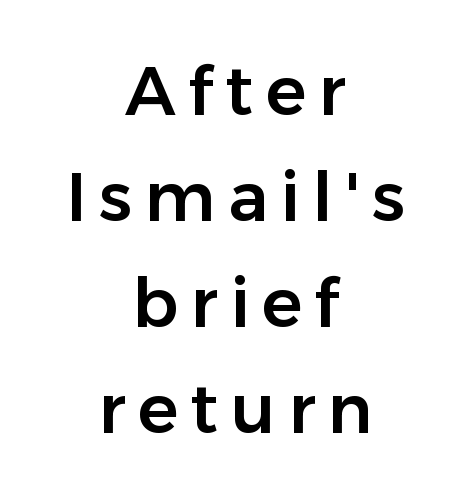
{"serif": "no", "italic": "no", "width": "normal", "stroke_contrast": "low", "x_height": "medium", "monospaced": "no", "underline": "no", "align": "center", "line_spacing": "normal", "line_spacing_ratio": 1.56, "glyph_px": 68}
